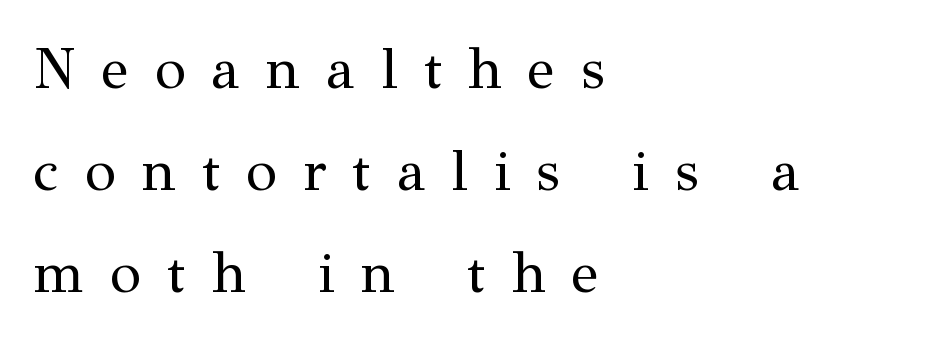
{"serif": "yes", "italic": "no", "bold": "no", "weight": "regular", "width": "normal", "stroke_contrast": "medium", "x_height": "medium", "monospaced": "no", "underline": "no", "align": "left", "line_spacing_ratio": 1.79, "letter_spacing": "wide", "letter_spacing_em": 0.46, "glyph_px": 57}
